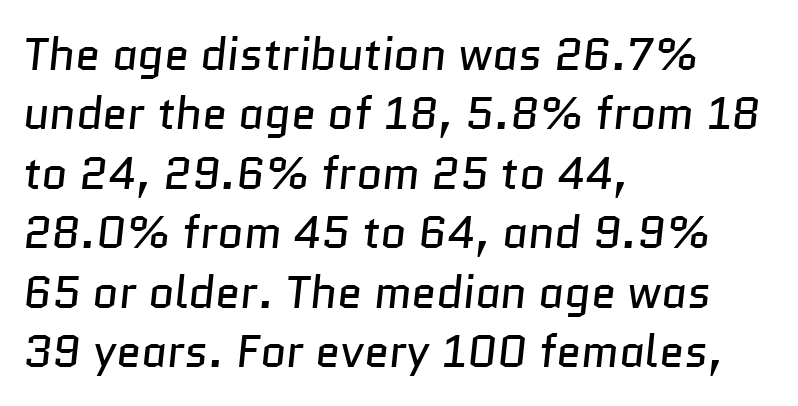
Q: Is the text bold? A: No.
Q: Is the typeface a serif or a sans-serif typeface? A: Sans-serif.
Q: Is the text underlined? A: No.
Q: How is the paragraph aligned? A: Left-aligned.
Q: Is the spacing between letters normal or unusually wide? A: Normal.
Q: Is the spacing between lines tight, normal or loose? A: Normal.
Q: Width (condensed, normal, or wide)? A: Normal.
Q: Stroke contrast? A: Low.
Q: x-height? A: Medium.
Q: Monospaced? A: No.
